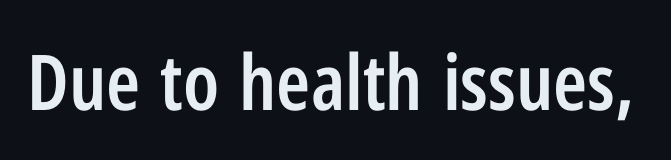
The image shows 77 px semibold, condensed sans-serif type, upright; set normal letter spacing, not underlined; low stroke contrast and a medium x-height.
